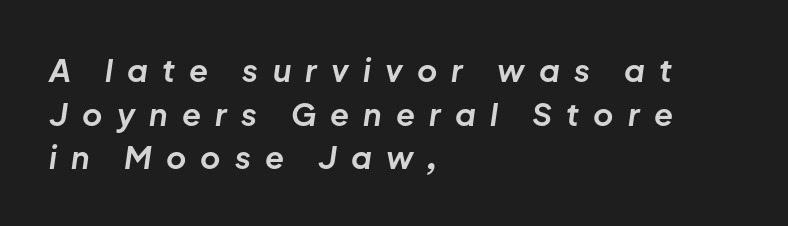
Q: Is the text bold? A: Yes.
Q: Is the text italic (slanted)? A: Yes, it leans right by about 8 degrees.
Q: Is the text underlined? A: No.
Q: How is the paragraph aligned? A: Left-aligned.
Q: Is the spacing between letters normal or unusually wide? A: Unusually wide.
Q: Is the spacing between lines tight, normal or loose? A: Normal.
Q: Width (condensed, normal, or wide)? A: Normal.
Q: Stroke contrast? A: Low.
Q: x-height? A: Medium.
Q: Monospaced? A: No.
